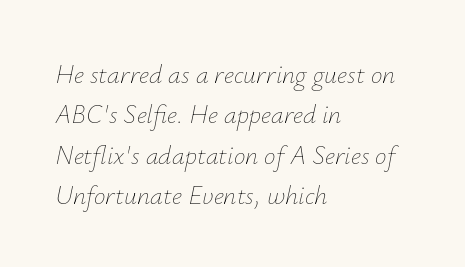
The image shows 26 px text type, italic (leaning right); set left-aligned, normal line spacing (1.55x), normal letter spacing, not underlined.
